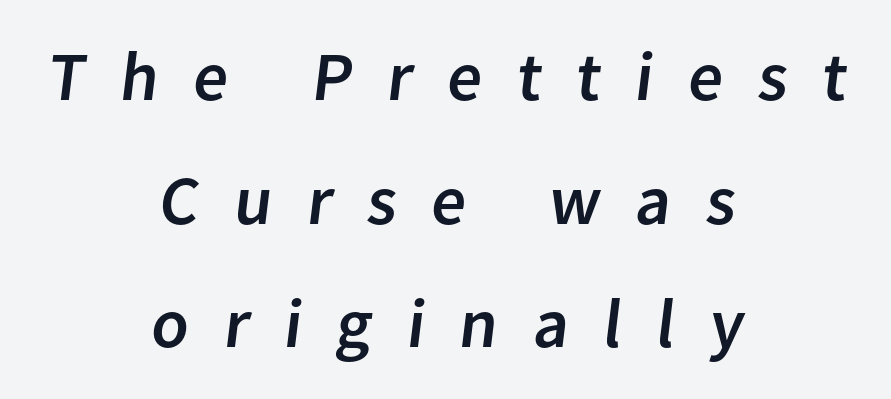
Both edges are ragged and mirror each other, which tells us the setting is centered. Underline: absent. A typesetter would call this proportional, since set widths differ per character. There is plenty of visible air inserted between adjacent glyphs. The typeface chosen for these lines omits serifs.
